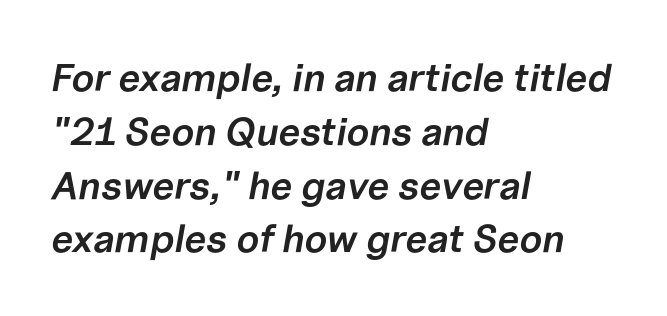
{"italic": "yes", "lean": "right", "slant_degrees": 10, "bold": "semi", "weight": "semibold", "width": "normal", "stroke_contrast": "low", "x_height": "medium", "monospaced": "no", "underline": "no", "align": "left", "line_spacing": "normal", "line_spacing_ratio": 1.38, "letter_spacing": "normal", "letter_spacing_em": 0.0, "glyph_px": 39}
